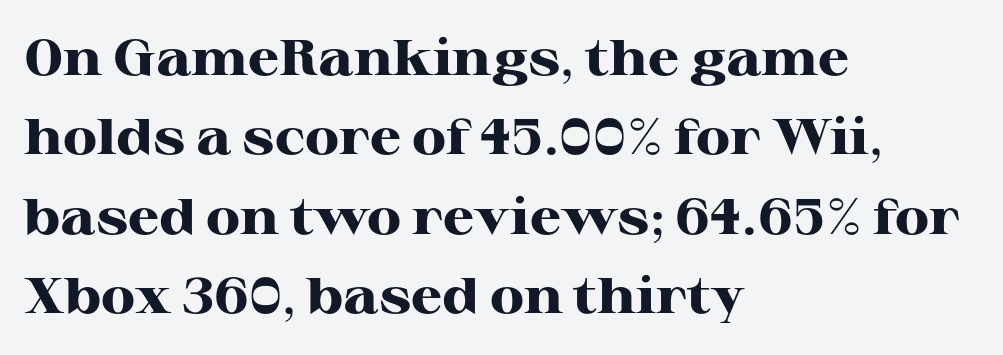
The image shows 50 px heavy, wide serif type, upright; set left-aligned, normal line spacing (1.59x), normal letter spacing, not underlined; high stroke contrast and a medium x-height.
